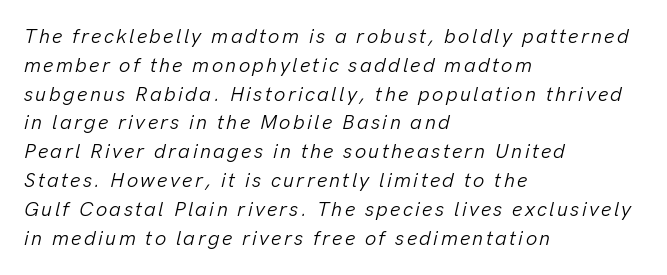
{"italic": "yes", "lean": "right", "slant_degrees": 13, "bold": "no", "underline": "no", "align": "left", "line_spacing": "normal", "line_spacing_ratio": 1.44, "glyph_px": 20}
